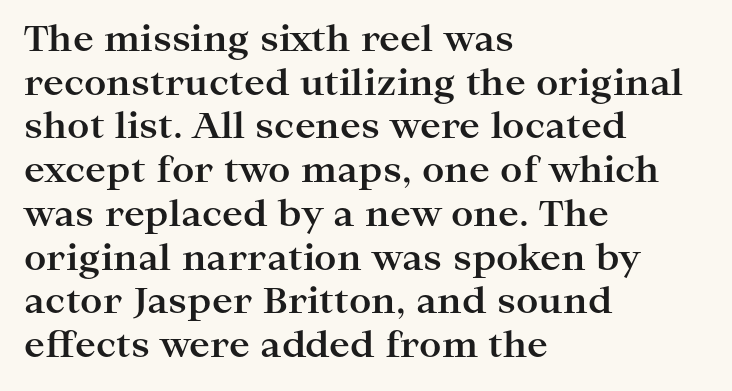
Q: Is the text bold? A: Yes.
Q: Is the text italic (slanted)? A: No, it is upright.
Q: Is the typeface a serif or a sans-serif typeface? A: Serif.
Q: Is the text underlined? A: No.
Q: How is the paragraph aligned? A: Left-aligned.
Q: Is the spacing between letters normal or unusually wide? A: Normal.
Q: Is the spacing between lines tight, normal or loose? A: Normal.
Q: Width (condensed, normal, or wide)? A: Wide.
Q: Stroke contrast? A: High.
Q: x-height? A: Medium.
Q: Monospaced? A: No.
